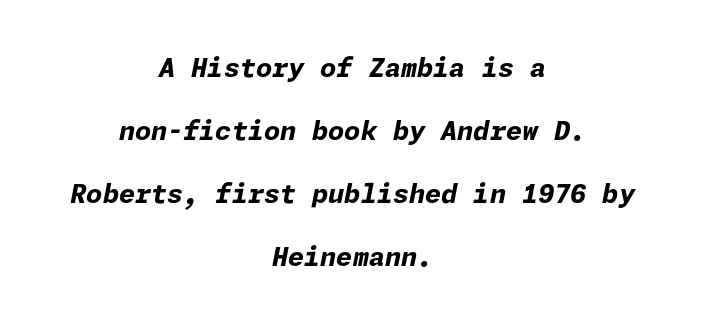
Q: Is the text bold? A: Yes.
Q: Is the text italic (slanted)? A: Yes, it leans right by about 11 degrees.
Q: Is the text underlined? A: No.
Q: How is the paragraph aligned? A: Centered.
Q: Is the spacing between letters normal or unusually wide? A: Normal.
Q: Is the spacing between lines tight, normal or loose? A: Loose.
